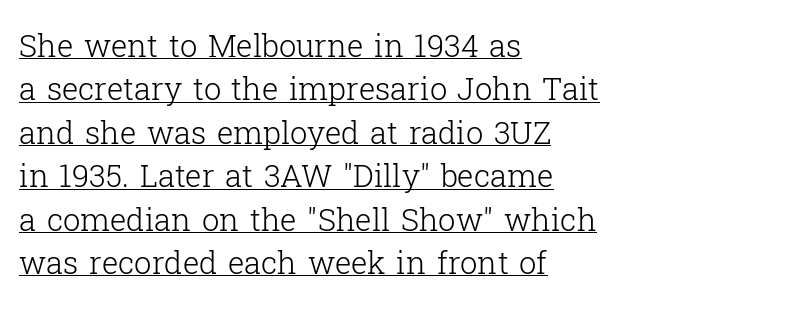
Q: Is the text bold? A: No.
Q: Is the text italic (slanted)? A: No, it is upright.
Q: Is the typeface a serif or a sans-serif typeface? A: Serif.
Q: Is the text underlined? A: Yes.
Q: How is the paragraph aligned? A: Left-aligned.
Q: Is the spacing between letters normal or unusually wide? A: Normal.
Q: Is the spacing between lines tight, normal or loose? A: Normal.
Q: Width (condensed, normal, or wide)? A: Normal.
Q: Stroke contrast? A: Low.
Q: x-height? A: Medium.
Q: Monospaced? A: No.
